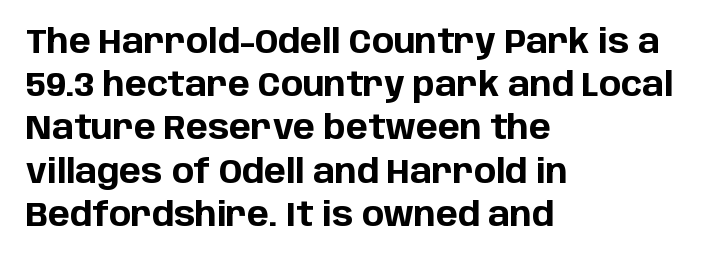
Each glyph is drawn with heavy, bold strokes. Bare-footed words on every line. Notice how the stems are strictly vertical — no italics here. Look at the tracking — it's just the regular setting, nothing added.
